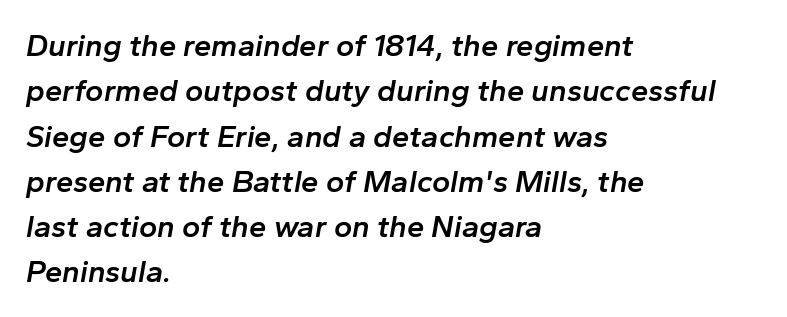
{"italic": "yes", "lean": "right", "slant_degrees": 10, "bold": "semi", "weight": "semibold", "width": "normal", "stroke_contrast": "low", "x_height": "medium", "monospaced": "no", "underline": "no", "align": "left", "line_spacing": "normal", "line_spacing_ratio": 1.46, "letter_spacing": "normal", "letter_spacing_em": 0.0, "glyph_px": 31}
